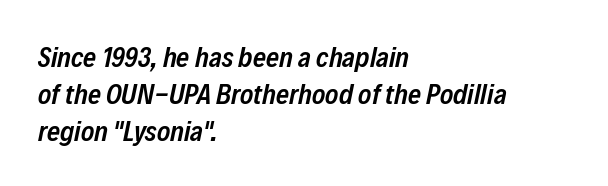
Character widths vary here, with narrow letters taking less room than wide ones. Stems and bowls a touch heavier than normal — semibold. Is the letter spacing exaggerated? No — it looks like the ordinary default. This rendering features lettering with no underline. The passage is arranged the way most books set body copy — flush left. How would I describe the line gaps? Plain and ordinary.
